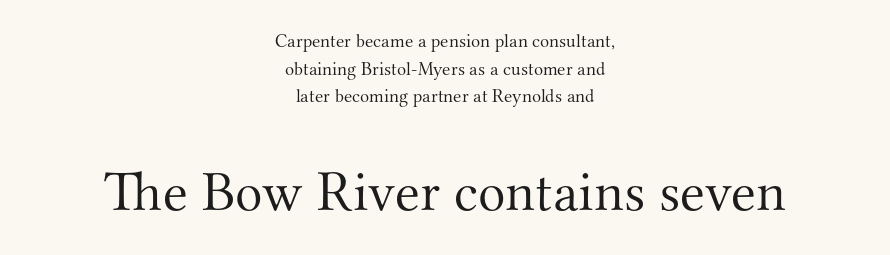
{"serif": "yes", "italic": "no", "bold": "no", "weight": "light", "width": "normal", "stroke_contrast": "medium", "x_height": "small", "monospaced": "no", "underline": "no", "align": "center", "line_spacing": "normal", "line_spacing_ratio": 1.46, "letter_spacing": "normal", "letter_spacing_em": 0.0, "larger_block": "second", "size_ratio": 3.0, "glyph_px": 57}
